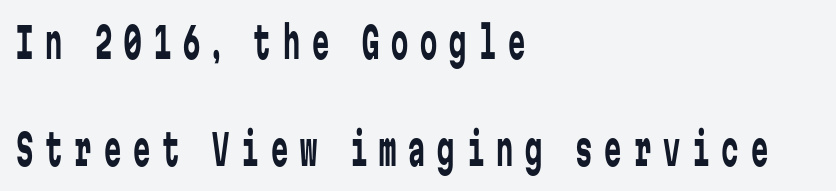
The image shows 43 px regular-weight, condensed sans-serif type, upright, monospaced; set left-aligned, loose line spacing (2.48x), unusually wide letter spacing (+0.28 em), not underlined; low stroke contrast and a medium x-height.
